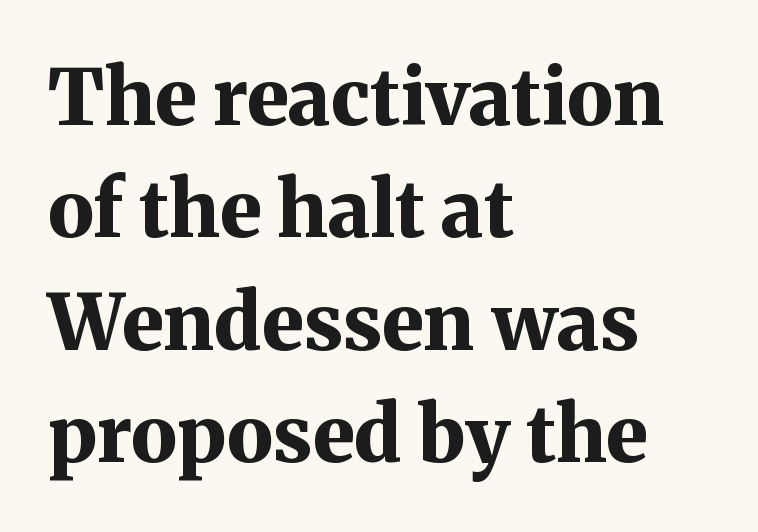
This block has exactly the height ordinary leading produces. Is this a fixed-width face? No — the glyphs have proportional, varying widths. You can tell it's not italic because the verticals are truly vertical. Small tapered or slab feet sit at the stroke ends, so this counts as serif. Honestly, the letter spacing is just normal — you wouldn't notice it. Plenty of ink on the page — the face is bold.
